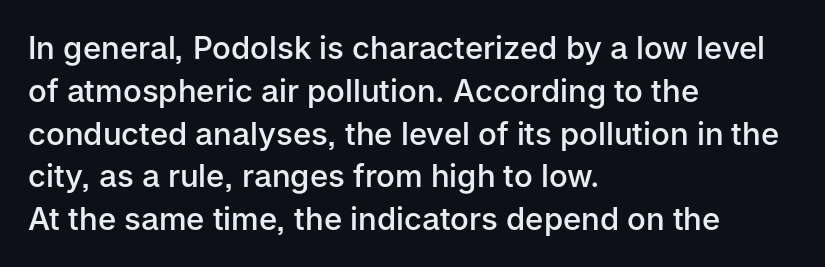
{"serif": "no", "italic": "no", "bold": "semi", "weight": "semibold", "width": "normal", "stroke_contrast": "low", "x_height": "medium", "monospaced": "no", "underline": "no", "align": "left", "line_spacing": "normal", "line_spacing_ratio": 1.38, "letter_spacing": "normal", "letter_spacing_em": 0.0, "glyph_px": 31}
